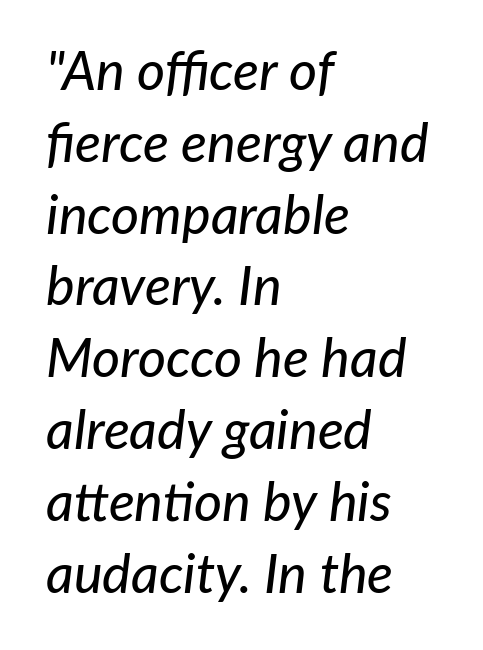
{"italic": "yes", "lean": "right", "slant_degrees": 7, "width": "normal", "stroke_contrast": "low", "x_height": "medium", "monospaced": "no", "underline": "no", "align": "left", "line_spacing": "normal", "line_spacing_ratio": 1.33, "letter_spacing": "normal", "letter_spacing_em": 0.0, "glyph_px": 54}
